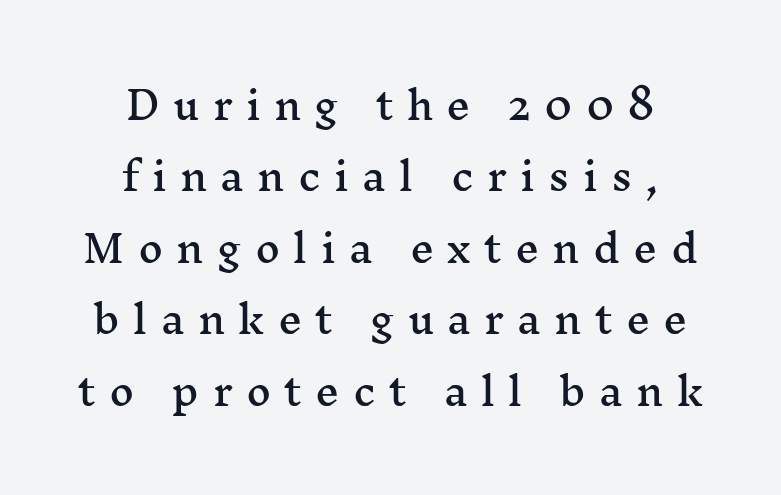
{"serif": "yes", "italic": "no", "width": "wide", "stroke_contrast": "medium", "x_height": "medium", "monospaced": "no", "underline": "no", "align": "center", "line_spacing_ratio": 1.88, "letter_spacing": "wide", "letter_spacing_em": 0.35, "glyph_px": 38}
